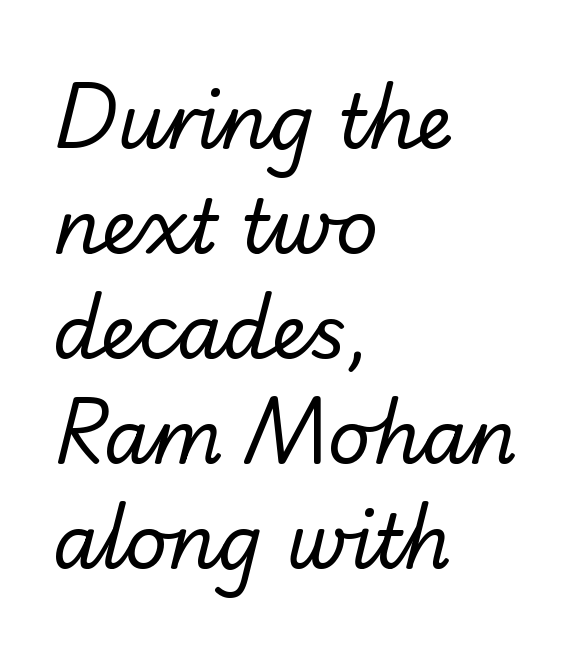
The image shows 74 px regular-weight sans-serif type; set left-aligned, normal line spacing (1.42x), normal letter spacing, not underlined; low stroke contrast and a small x-height.
